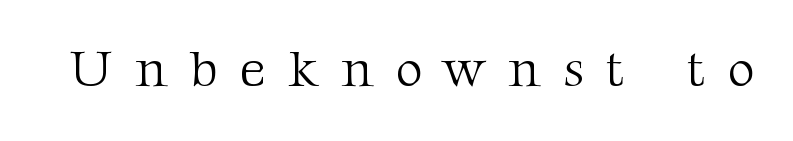
The strip under each line holds only bare page. The type is letterspaced generously, with wide tracking. The specimen reads as upright at a glance. I'd call this a serif setting — the letters wear small feet. The rendering uses natural spacing where letterforms have individual widths. Is this a heavy cut? Hardly; it is regular or lighter.
